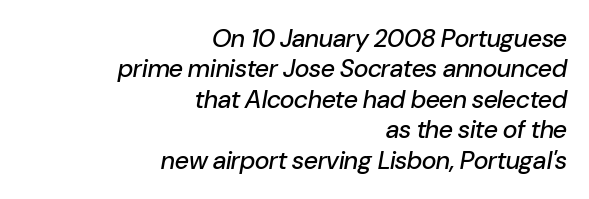
Q: Is the text italic (slanted)? A: Yes, it leans right by about 10 degrees.
Q: Is the text underlined? A: No.
Q: How is the paragraph aligned? A: Right-aligned.
Q: Is the spacing between letters normal or unusually wide? A: Normal.
